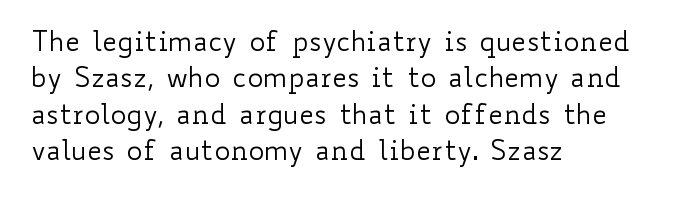
The image shows 27 px text type, upright; set left-aligned, normal line spacing (1.35x), normal letter spacing, not underlined.
